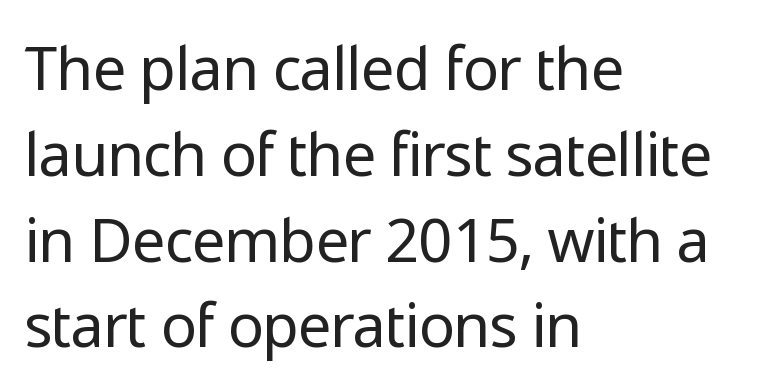
Q: Is the text bold? A: No.
Q: Is the text italic (slanted)? A: No, it is upright.
Q: Is the typeface a serif or a sans-serif typeface? A: Sans-serif.
Q: Is the text underlined? A: No.
Q: How is the paragraph aligned? A: Left-aligned.
Q: Is the spacing between letters normal or unusually wide? A: Normal.
Q: Is the spacing between lines tight, normal or loose? A: Normal.
Q: Width (condensed, normal, or wide)? A: Normal.
Q: Stroke contrast? A: Low.
Q: x-height? A: Medium.
Q: Monospaced? A: No.
